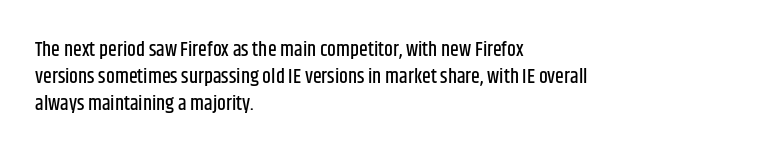
One-word summary of the alignment: left. The words here are not underlined. The passage shown stacks its lines at a standard gap. These lines were composed using upright roman letters.
